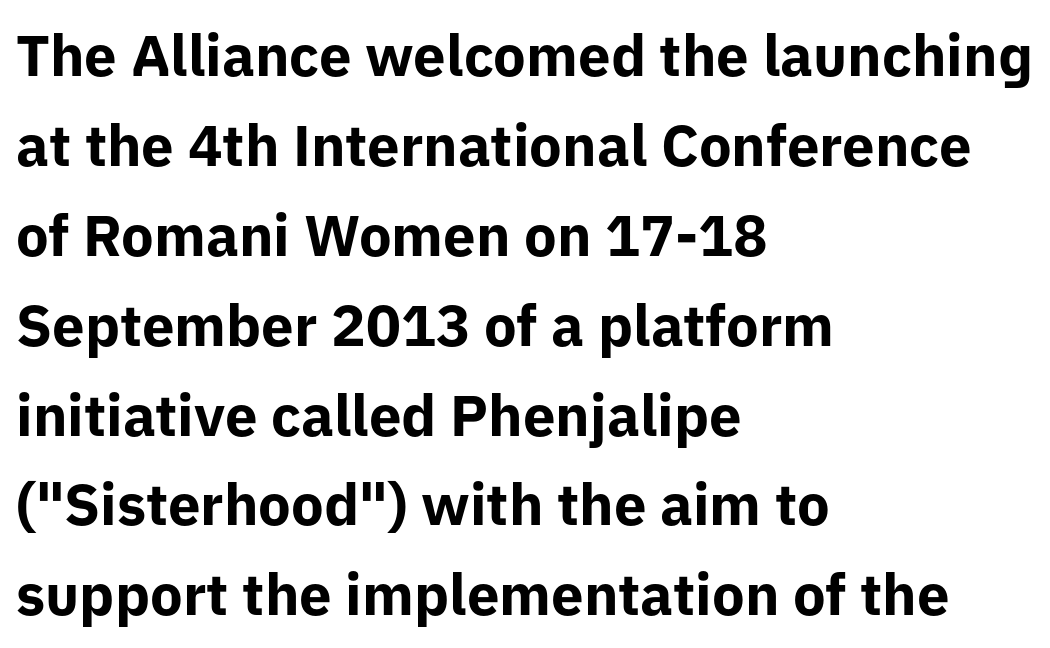
The image shows 58 px bold sans-serif type, upright; set left-aligned, normal line spacing (1.55x), normal letter spacing, not underlined; low stroke contrast and a medium x-height.
